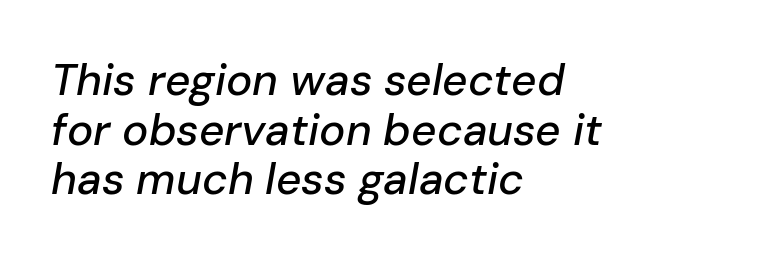
Q: Is the text italic (slanted)? A: Yes, it leans right by about 10 degrees.
Q: Is the text underlined? A: No.
Q: How is the paragraph aligned? A: Left-aligned.
Q: Is the spacing between letters normal or unusually wide? A: Normal.
Q: Is the spacing between lines tight, normal or loose? A: Tight.
Q: Width (condensed, normal, or wide)? A: Normal.
Q: Stroke contrast? A: Low.
Q: x-height? A: Medium.
Q: Monospaced? A: No.
